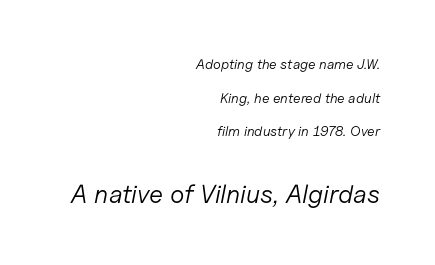
The image shows 26 px text type, italic (leaning right); set right-aligned, loose line spacing (2.4x), normal letter spacing, not underlined; the second (bottom) block is 1.86x larger.
